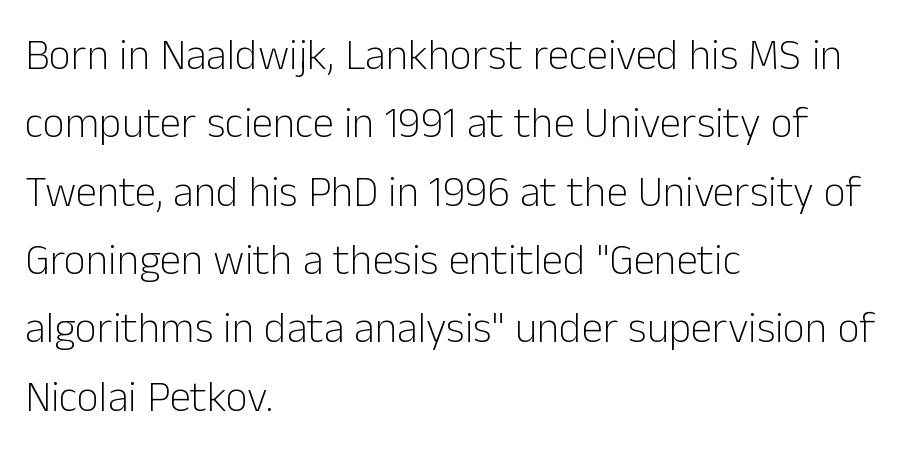
Q: Is the text bold? A: No.
Q: Is the text italic (slanted)? A: No, it is upright.
Q: Is the typeface a serif or a sans-serif typeface? A: Sans-serif.
Q: Is the text underlined? A: No.
Q: How is the paragraph aligned? A: Left-aligned.
Q: Is the spacing between letters normal or unusually wide? A: Normal.
Q: Is the spacing between lines tight, normal or loose? A: Normal.
Q: Width (condensed, normal, or wide)? A: Normal.
Q: Stroke contrast? A: Low.
Q: x-height? A: Medium.
Q: Monospaced? A: No.
